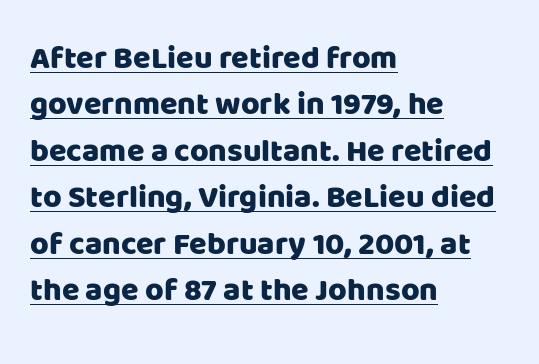
{"serif": "no", "italic": "no", "width": "normal", "stroke_contrast": "low", "x_height": "large", "monospaced": "no", "underline": "yes", "align": "left", "line_spacing": "normal", "line_spacing_ratio": 1.45, "letter_spacing": "normal", "letter_spacing_em": 0.0, "glyph_px": 32}
